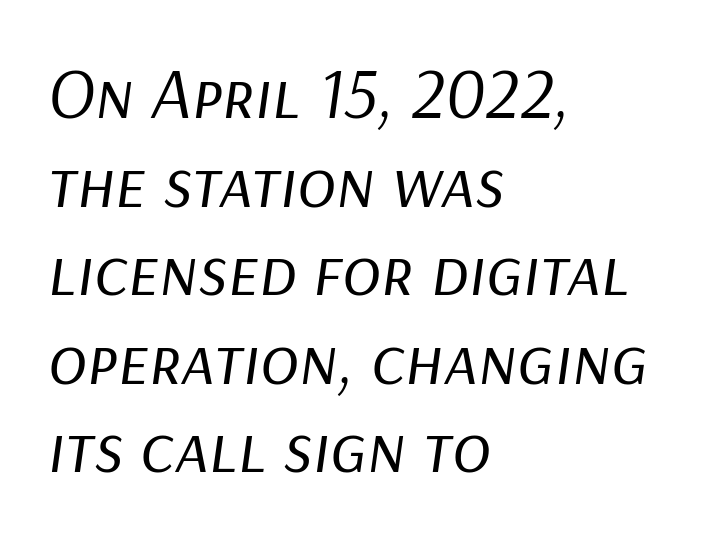
Q: Is the text bold? A: No.
Q: Is the text italic (slanted)? A: Yes, it leans right by about 9 degrees.
Q: Is the text underlined? A: No.
Q: How is the paragraph aligned? A: Left-aligned.
Q: Is the spacing between letters normal or unusually wide? A: Normal.
Q: Width (condensed, normal, or wide)? A: Normal.
Q: Stroke contrast? A: Low.
Q: x-height? A: Medium.
Q: Monospaced? A: No.
